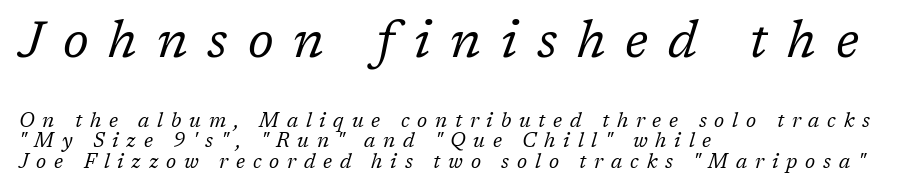
{"serif": "yes", "italic": "yes", "lean": "right", "slant_degrees": 17, "bold": "no", "weight": "regular", "width": "normal", "stroke_contrast": "low", "x_height": "medium", "monospaced": "no", "underline": "no", "align": "left", "line_spacing": "tight", "line_spacing_ratio": 1.02, "letter_spacing": "wide", "letter_spacing_em": 0.39, "larger_block": "first", "size_ratio": 2.55, "glyph_px": 51}
